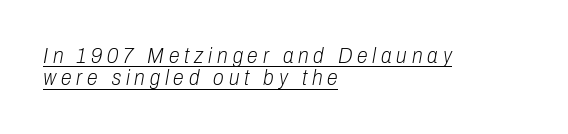
Nothing heavy about these letters — not bold at all. Reading down the block, your eye returns to a fixed left position each line. Notice how the stems are inclined rather than vertical — that's the hallmark of italics. Leading is clearly below the norm, producing a dense column. Observe the wide spacing: letters keep a clear distance from each other.
